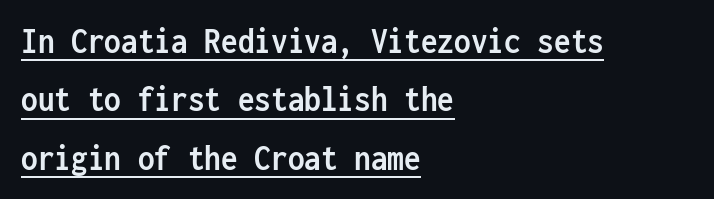
Q: Is the text bold? A: Yes.
Q: Is the text italic (slanted)? A: No, it is upright.
Q: Is the typeface a serif or a sans-serif typeface? A: Sans-serif.
Q: Is the text underlined? A: Yes.
Q: How is the paragraph aligned? A: Left-aligned.
Q: Is the spacing between letters normal or unusually wide? A: Normal.
Q: Is the spacing between lines tight, normal or loose? A: Normal.
Q: Width (condensed, normal, or wide)? A: Condensed.
Q: Stroke contrast? A: Low.
Q: x-height? A: Medium.
Q: Monospaced? A: Yes.
